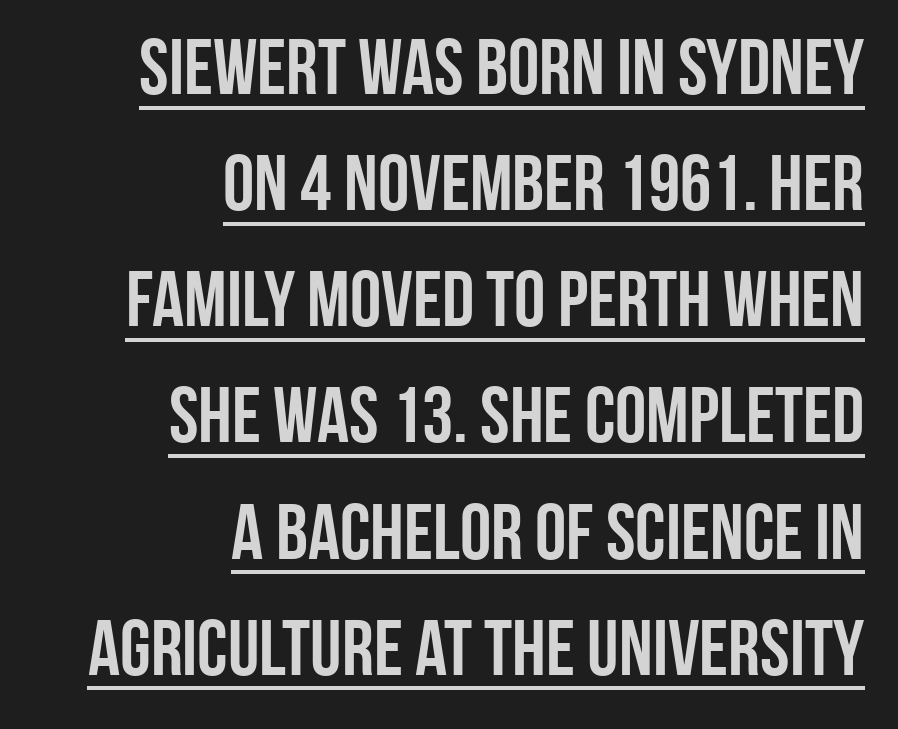
Leftover space on each line is placed entirely before the opening word. Caption: lettering with a line underneath. Quick note: interline space is typical. In terms of letterspacing, this is plain default setting. The letters are bold, with thick, heavy strokes. These lines are rendered in a variable-pitch font.
